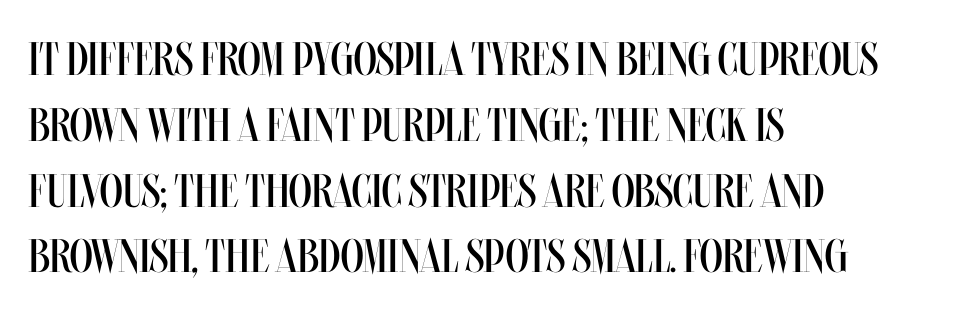
The typesetter chose a ragged-right arrangement here. Is this a fixed-width face? No — the glyphs have proportional, varying widths. The letters look calm and open, with moderate or lighter stems. A normal amount of white space separates one row of letters from the next. Default kerning and tracking; the words read as compact shapes. Bare-footed words on every line.
